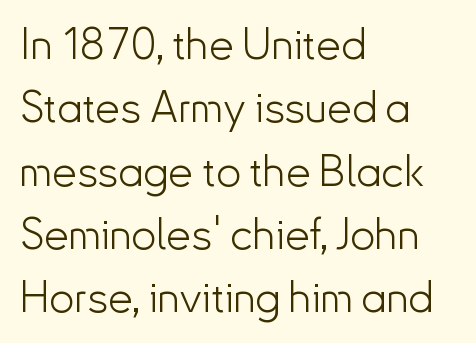
{"serif": "no", "italic": "no", "bold": "no", "weight": "light", "width": "normal", "stroke_contrast": "low", "x_height": "small", "monospaced": "no", "underline": "no", "align": "left", "line_spacing": "normal", "line_spacing_ratio": 1.44, "letter_spacing": "normal", "letter_spacing_em": 0.0, "glyph_px": 44}
